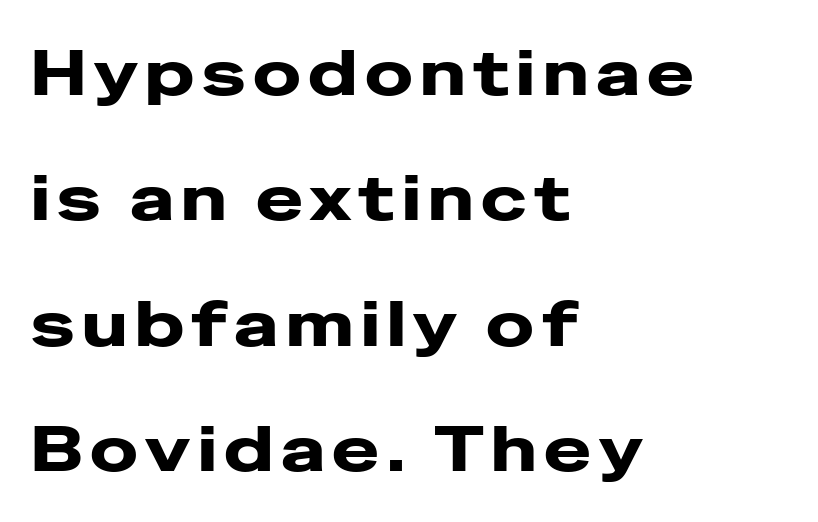
Q: Is the text bold? A: Yes.
Q: Is the text italic (slanted)? A: No, it is upright.
Q: Is the typeface a serif or a sans-serif typeface? A: Sans-serif.
Q: Is the text underlined? A: No.
Q: How is the paragraph aligned? A: Left-aligned.
Q: Is the spacing between lines tight, normal or loose? A: Loose.
Q: Width (condensed, normal, or wide)? A: Wide.
Q: Stroke contrast? A: Low.
Q: x-height? A: Medium.
Q: Monospaced? A: No.
